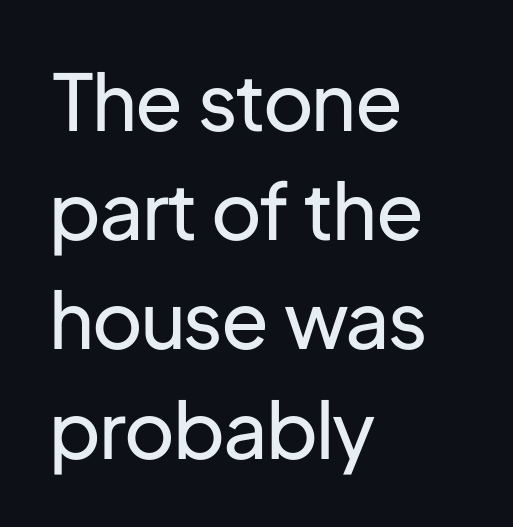
To sum up the face: it is a sans, with no serifs. The font's upright variant was chosen for this text. Letters have the restrained weight of plain body copy at most. The passage shown is typed in a proportional face where columns would drift.
